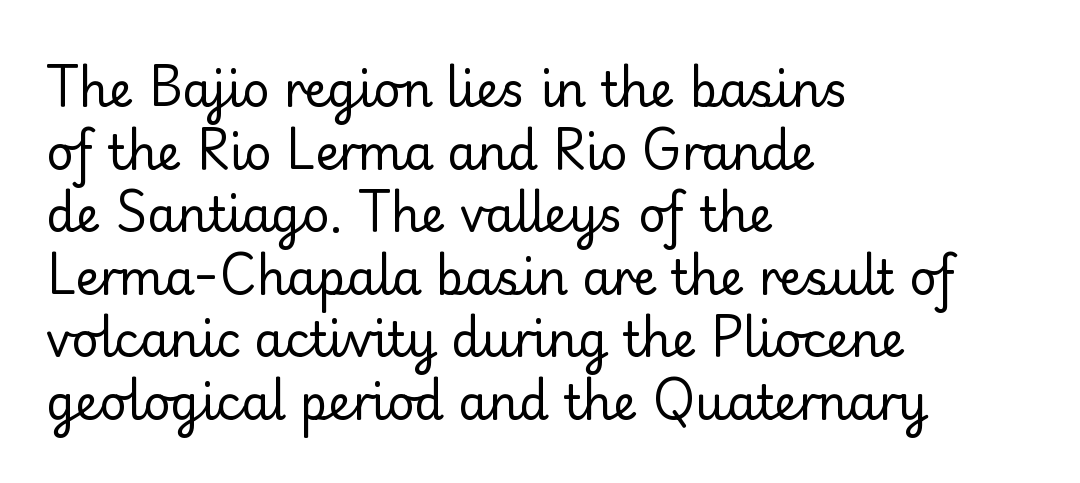
Q: Is the text bold? A: No.
Q: Is the text italic (slanted)? A: No, it is upright.
Q: Is the typeface a serif or a sans-serif typeface? A: Serif.
Q: Is the text underlined? A: No.
Q: How is the paragraph aligned? A: Left-aligned.
Q: Is the spacing between letters normal or unusually wide? A: Normal.
Q: Is the spacing between lines tight, normal or loose? A: Normal.
Q: Width (condensed, normal, or wide)? A: Normal.
Q: Stroke contrast? A: Low.
Q: x-height? A: Small.
Q: Monospaced? A: No.
